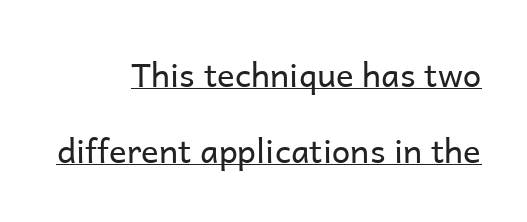
Spacing verdict: proportional, widths tailored to each character. The face used here appears with an underline applied. Think standard paragraph weight, or any step lighter than that. I'd call this a sans setting — the letters go barefoot. This sample uses an upright cut, with every glyph sitting square on the baseline. Each line ends at the same right margin while the left side varies.
